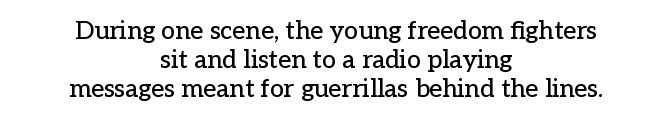
{"italic": "no", "underline": "no", "align": "center", "line_spacing_ratio": 1.16, "letter_spacing": "normal", "letter_spacing_em": 0.0, "glyph_px": 25}
